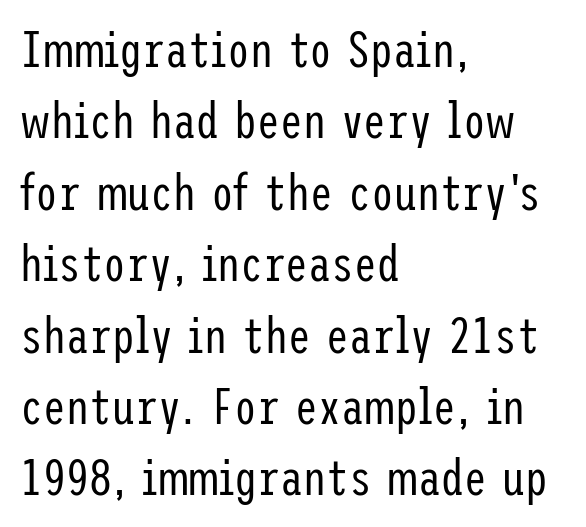
The specimen reads as upright at a glance. Is the type heavy? It reads as light-to-regular instead. Check under the words: just untouched page. Observe the absence of serifs on each vertical stroke in this sample. Does the copy run flush right? No — it runs flush left.
